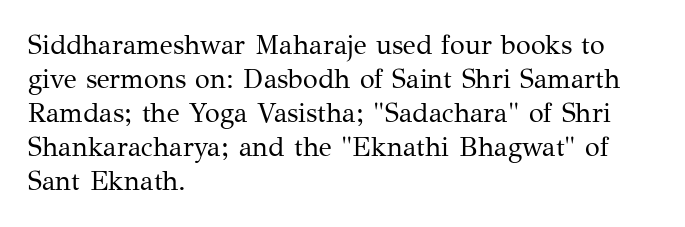
The image shows 27 px text type, upright; set left-aligned, normal line spacing (1.26x), normal letter spacing, not underlined.
